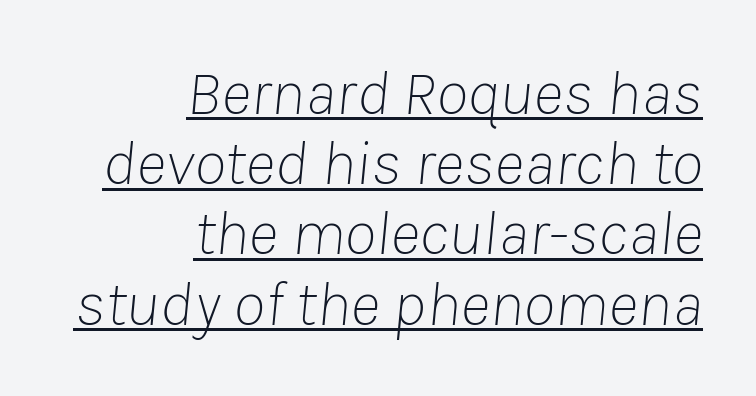
The image shows 65 px thin type, italic (leaning right); set right-aligned, tight line spacing (1.08x), normal letter spacing, underlined; low stroke contrast and a medium x-height.
